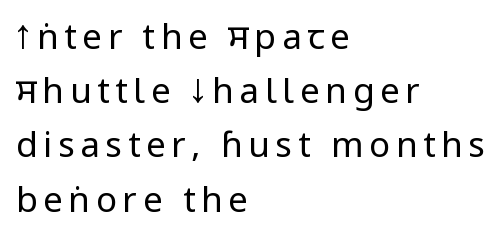
Q: Is the text bold? A: No.
Q: Is the text italic (slanted)? A: No, it is upright.
Q: Is the typeface a serif or a sans-serif typeface? A: Sans-serif.
Q: Is the text underlined? A: No.
Q: How is the paragraph aligned? A: Left-aligned.
Q: Is the spacing between lines tight, normal or loose? A: Normal.
Q: Width (condensed, normal, or wide)? A: Condensed.
Q: Stroke contrast? A: Low.
Q: x-height? A: Large.
Q: Monospaced? A: No.
